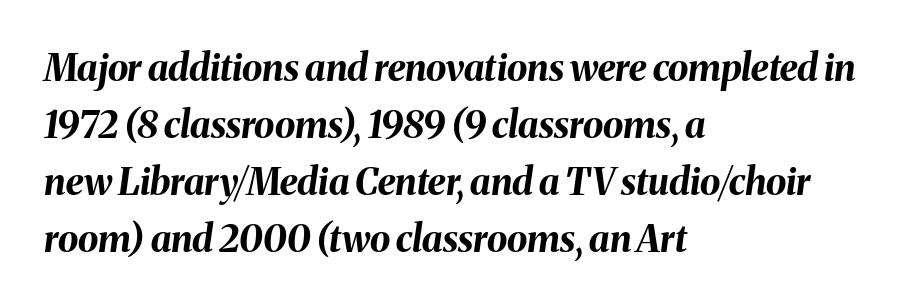
Q: Is the text bold? A: Yes.
Q: Is the text italic (slanted)? A: Yes, it leans right by about 8 degrees.
Q: Is the text underlined? A: No.
Q: How is the paragraph aligned? A: Left-aligned.
Q: Is the spacing between letters normal or unusually wide? A: Normal.
Q: Is the spacing between lines tight, normal or loose? A: Normal.
Q: Width (condensed, normal, or wide)? A: Normal.
Q: Stroke contrast? A: Medium.
Q: x-height? A: Medium.
Q: Monospaced? A: No.
